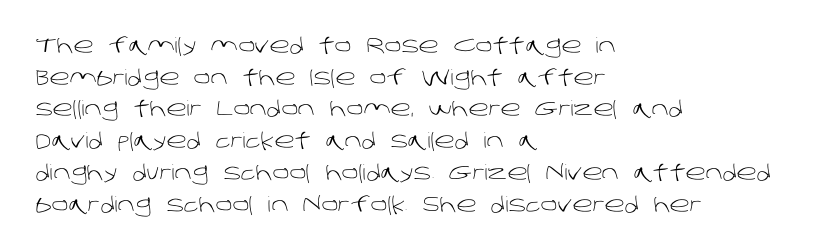
Q: Is the text bold? A: No.
Q: Is the text underlined? A: No.
Q: How is the paragraph aligned? A: Left-aligned.
Q: Is the spacing between letters normal or unusually wide? A: Normal.
Q: Is the spacing between lines tight, normal or loose? A: Normal.
